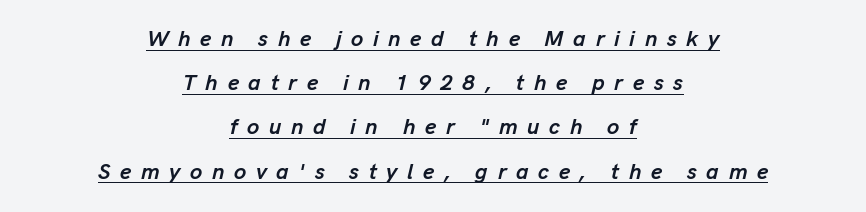
Q: Is the text bold? A: Yes.
Q: Is the text italic (slanted)? A: Yes, it leans right by about 13 degrees.
Q: Is the text underlined? A: Yes.
Q: How is the paragraph aligned? A: Centered.
Q: Is the spacing between letters normal or unusually wide? A: Unusually wide.
Q: Is the spacing between lines tight, normal or loose? A: Loose.
